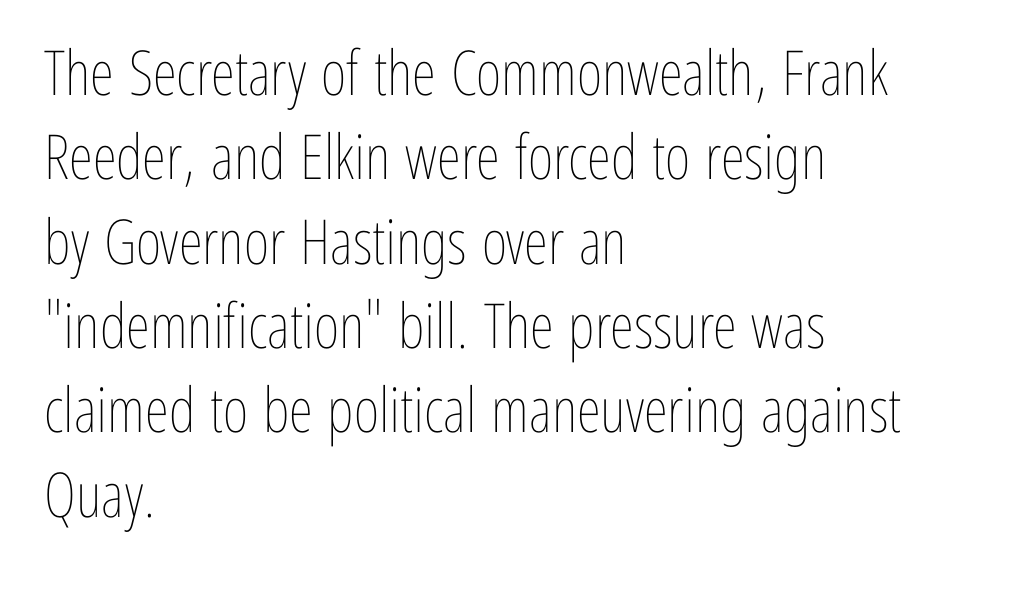
Ink coverage per letter is moderate at most. Horizontal bands of white between lines are of average thickness. Is there any slant? The stems are plumb. Between one letter and the next there's only the usual sliver of space.
